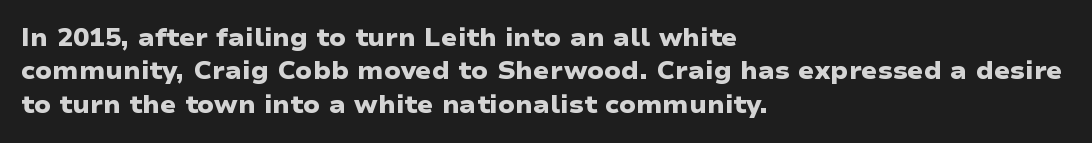
{"bold": "yes", "underline": "no", "align": "left", "line_spacing": "normal", "line_spacing_ratio": 1.39, "letter_spacing": "normal", "letter_spacing_em": 0.0, "glyph_px": 24}
